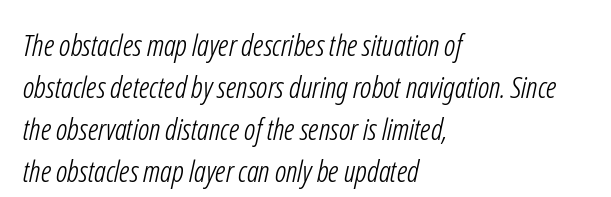
Letters rest on an invisible, unmarked baseline. In terms of letterform style, serifs are entirely absent. The rendering uses a moderate line-height, typical for paragraphs. Varying glyph widths throughout — classic text-font behaviour. The setting favours the left margin, as ordinary paragraphs usually do. Is the letter spacing exaggerated? No — it looks like the ordinary default.
